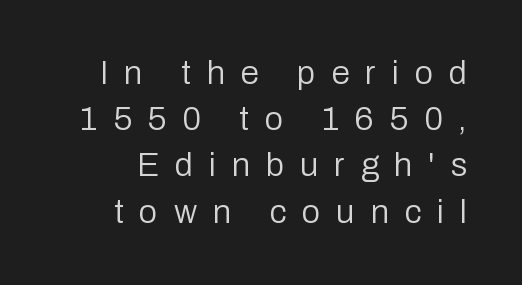
{"serif": "no", "italic": "no", "bold": "no", "weight": "regular", "width": "normal", "stroke_contrast": "low", "x_height": "medium", "monospaced": "no", "underline": "no", "line_spacing": "normal", "line_spacing_ratio": 1.4, "letter_spacing": "wide", "letter_spacing_em": 0.48, "glyph_px": 33}
